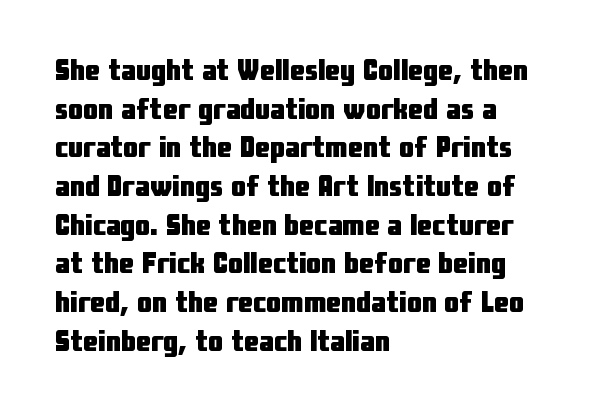
The image shows 30 px heavy, condensed sans-serif type, upright; set left-aligned, normal line spacing (1.29x), normal letter spacing, not underlined; low stroke contrast and a medium x-height.
